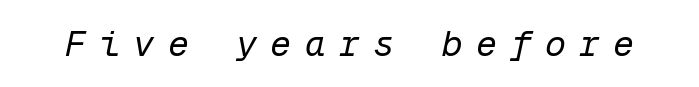
The rendering uses typewriter-style spacing with identical character cells. Nothing heavy about these letters — not bold at all. Beneath every word, the page is bare. Would a proofreader flag this as italicized? Yes.
